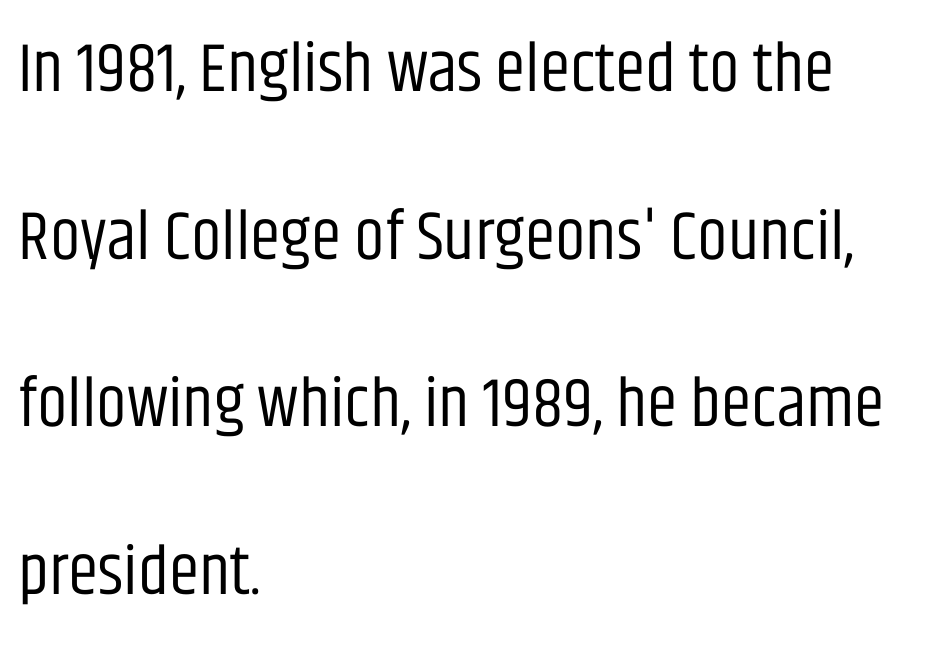
Q: Is the text bold? A: No.
Q: Is the text italic (slanted)? A: No, it is upright.
Q: Is the typeface a serif or a sans-serif typeface? A: Sans-serif.
Q: Is the text underlined? A: No.
Q: How is the paragraph aligned? A: Left-aligned.
Q: Is the spacing between letters normal or unusually wide? A: Normal.
Q: Is the spacing between lines tight, normal or loose? A: Loose.
Q: Width (condensed, normal, or wide)? A: Condensed.
Q: Stroke contrast? A: Low.
Q: x-height? A: Large.
Q: Monospaced? A: No.
